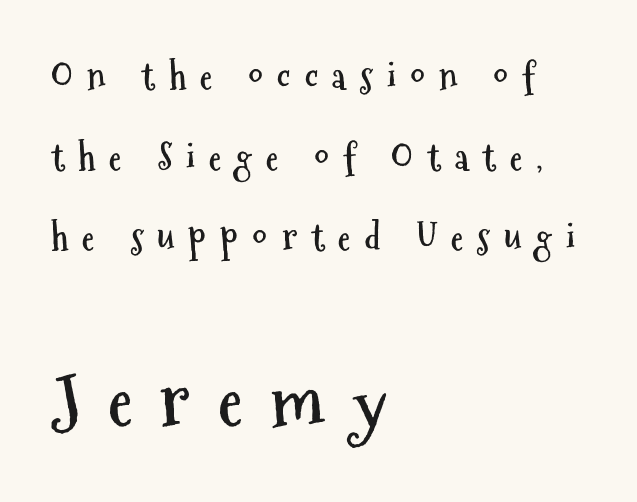
These lines have a slow, spaced-out rhythm from letter to letter. Vertically, the passage feels expansive, rows floating well apart. Every letter is thick-stroked: bold, no question. The axis of the letterforms is exactly vertical.
